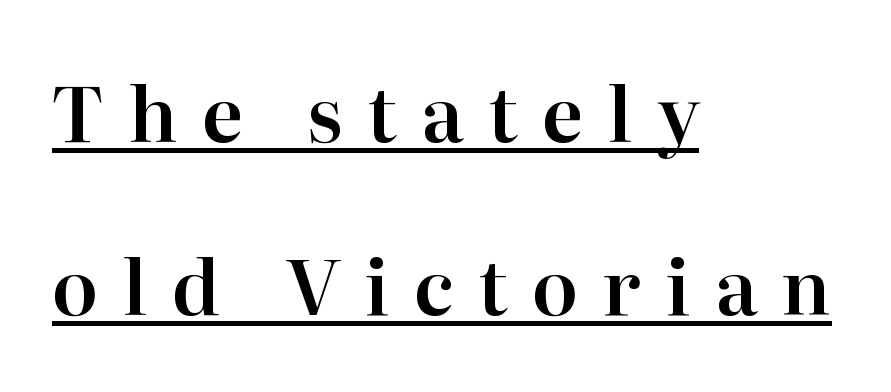
{"serif": "yes", "italic": "no", "width": "normal", "stroke_contrast": "high", "x_height": "medium", "monospaced": "no", "underline": "yes", "align": "left", "line_spacing": "loose", "line_spacing_ratio": 2.28, "letter_spacing": "wide", "letter_spacing_em": 0.32, "glyph_px": 76}
